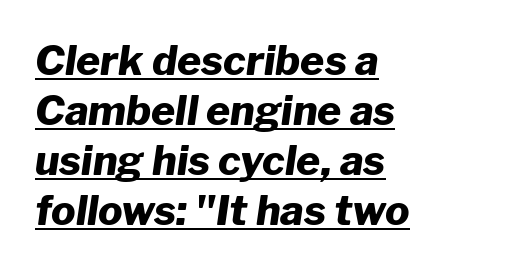
{"italic": "yes", "lean": "right", "slant_degrees": 8, "bold": "yes", "weight": "heavy", "width": "normal", "stroke_contrast": "low", "x_height": "medium", "monospaced": "no", "underline": "yes", "align": "left", "line_spacing_ratio": 1.22, "letter_spacing": "normal", "letter_spacing_em": 0.0, "glyph_px": 41}
